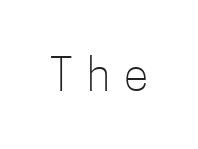
{"serif": "no", "italic": "no", "bold": "no", "weight": "light", "width": "condensed", "stroke_contrast": "low", "x_height": "medium", "monospaced": "no", "underline": "no", "letter_spacing": "wide", "letter_spacing_em": 0.33, "glyph_px": 45}
